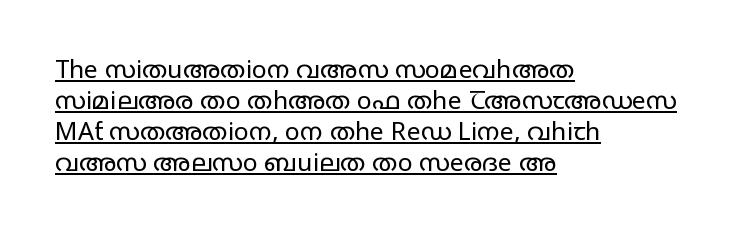
{"italic": "no", "bold": "no", "underline": "yes", "align": "left", "line_spacing_ratio": 1.24, "letter_spacing": "normal", "letter_spacing_em": 0.0, "glyph_px": 25}
